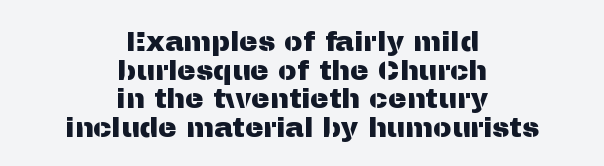
The image shows 28 px sans-serif type, upright; set centered, tight line spacing (1.02x), normal letter spacing, not underlined; medium stroke contrast and a medium x-height.
